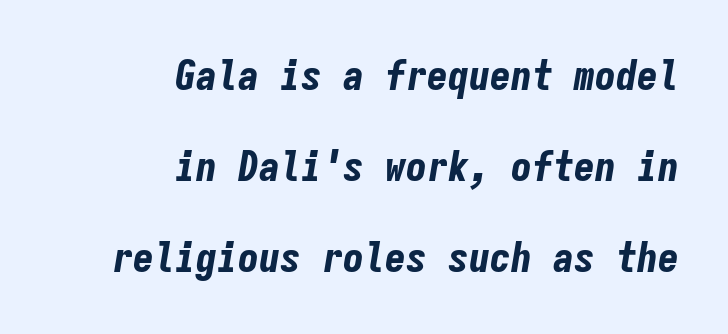
The image shows 42 px bold, condensed type, italic (leaning right), monospaced; set right-aligned, loose line spacing (2.17x), normal letter spacing, not underlined; low stroke contrast and a medium x-height.
